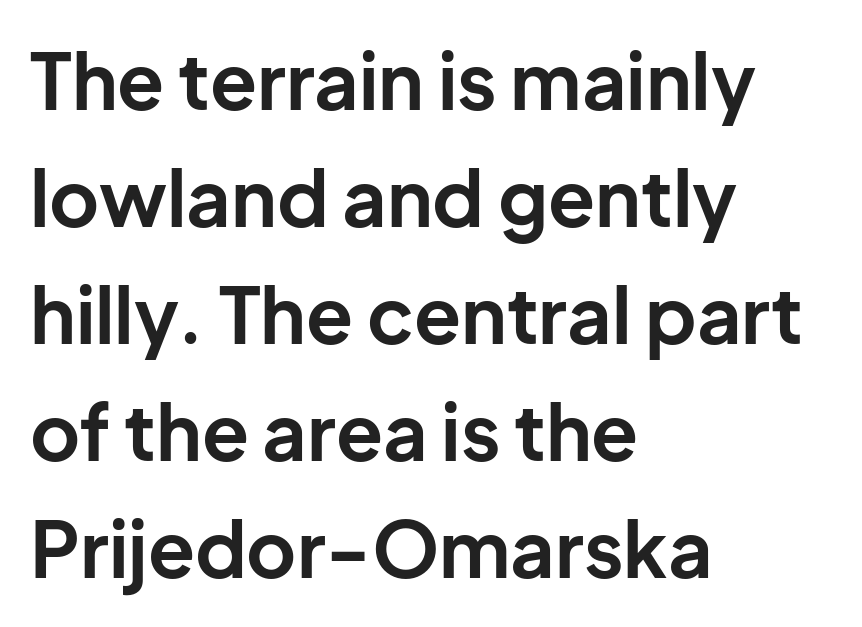
Q: Is the text bold? A: Yes.
Q: Is the text italic (slanted)? A: No, it is upright.
Q: Is the typeface a serif or a sans-serif typeface? A: Sans-serif.
Q: Is the text underlined? A: No.
Q: How is the paragraph aligned? A: Left-aligned.
Q: Is the spacing between letters normal or unusually wide? A: Normal.
Q: Is the spacing between lines tight, normal or loose? A: Normal.
Q: Width (condensed, normal, or wide)? A: Normal.
Q: Stroke contrast? A: Low.
Q: x-height? A: Medium.
Q: Monospaced? A: No.
